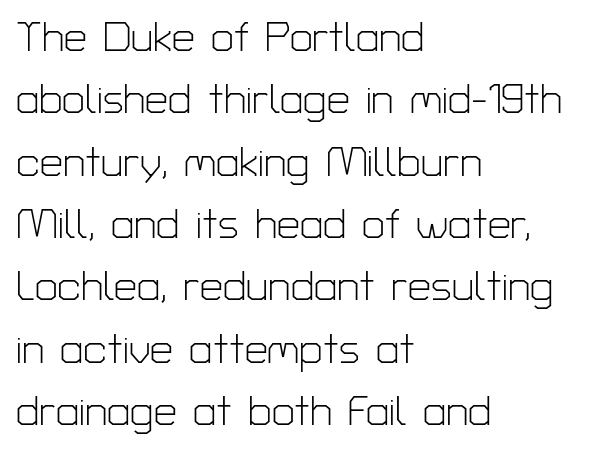
Q: Is the text bold? A: No.
Q: Is the text italic (slanted)? A: No, it is upright.
Q: Is the typeface a serif or a sans-serif typeface? A: Sans-serif.
Q: Is the text underlined? A: No.
Q: How is the paragraph aligned? A: Left-aligned.
Q: Is the spacing between letters normal or unusually wide? A: Normal.
Q: Is the spacing between lines tight, normal or loose? A: Normal.
Q: Width (condensed, normal, or wide)? A: Normal.
Q: Stroke contrast? A: Low.
Q: x-height? A: Medium.
Q: Monospaced? A: No.
